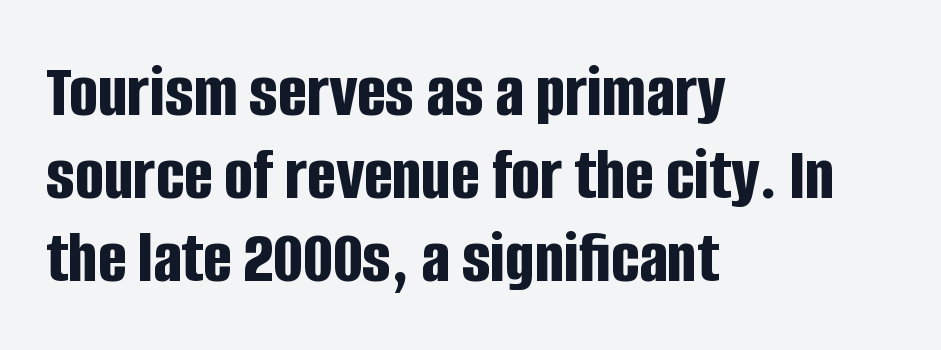
The image shows 76 px bold, condensed sans-serif type, upright; set left-aligned, tight line spacing (1.09x), normal letter spacing, not underlined; low stroke contrast and a large x-height.
